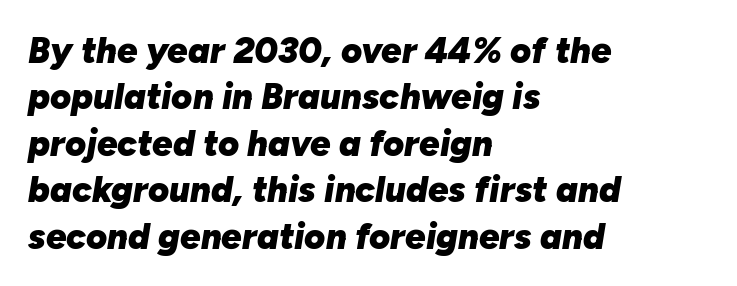
{"italic": "yes", "lean": "right", "slant_degrees": 10, "bold": "yes", "weight": "heavy", "width": "normal", "stroke_contrast": "low", "x_height": "medium", "monospaced": "no", "underline": "no", "align": "left", "line_spacing": "normal", "line_spacing_ratio": 1.29, "letter_spacing": "normal", "letter_spacing_em": 0.0, "glyph_px": 36}
